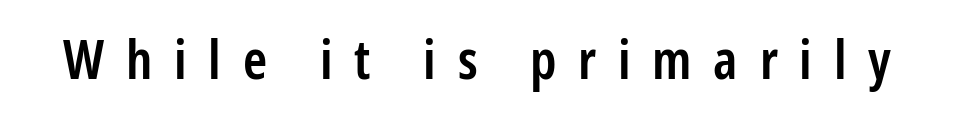
The glyphs are unaccompanied by any horizontal stroke below them. Note: no serifs on the glyphs. These words are printed semibold, heavier than regular yet not bold. The specimen reads as upright at a glance. This rendering widens character spacing well past its baseline value.
